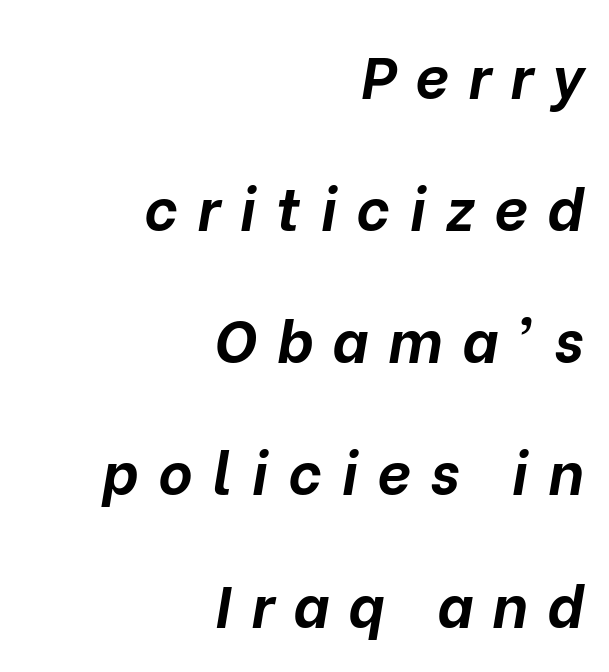
{"italic": "yes", "lean": "right", "slant_degrees": 10, "bold": "yes", "weight": "bold", "width": "normal", "stroke_contrast": "low", "x_height": "medium", "monospaced": "no", "underline": "no", "align": "right", "line_spacing": "loose", "line_spacing_ratio": 2.24, "letter_spacing": "wide", "letter_spacing_em": 0.33, "glyph_px": 59}
